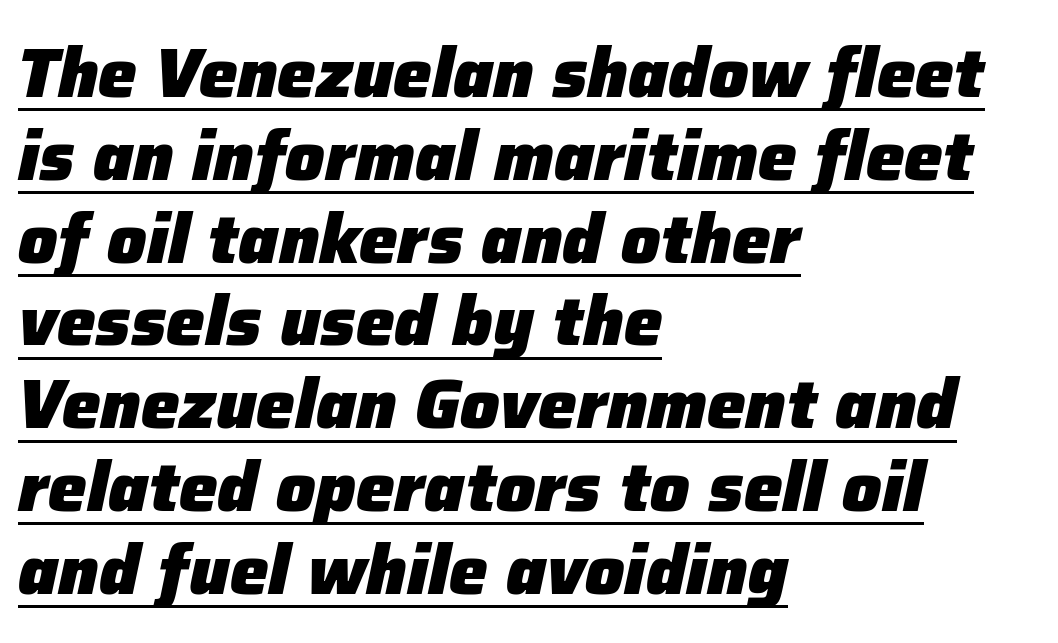
The passage shown is typed in a proportional face where columns would drift. The rendering applies a slant to the glyphs. The passage shown has conventional tracking throughout. Decoration check: the copy is underlined.
